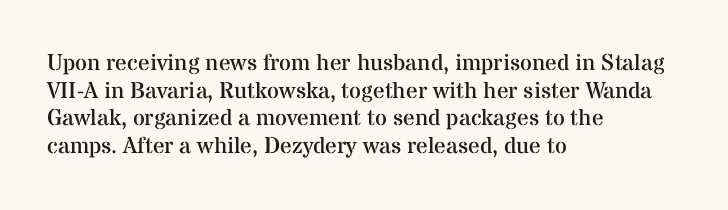
Q: Is the text bold? A: No.
Q: Is the text italic (slanted)? A: No, it is upright.
Q: Is the text underlined? A: No.
Q: How is the paragraph aligned? A: Left-aligned.
Q: Is the spacing between letters normal or unusually wide? A: Normal.
